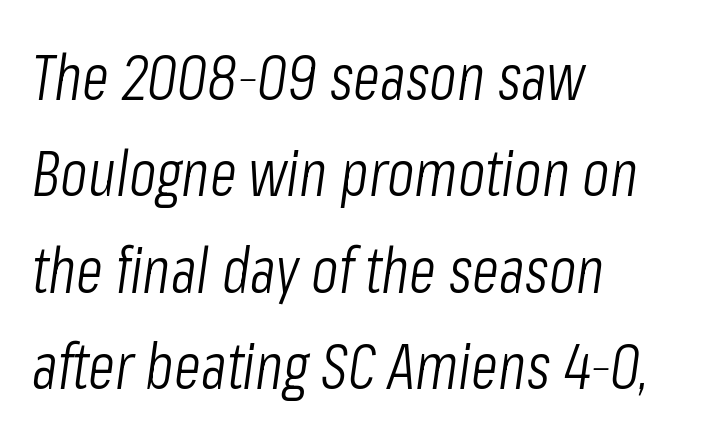
The image shows 63 px light, condensed type, italic (leaning right); set left-aligned, normal line spacing (1.53x), normal letter spacing, not underlined; low stroke contrast and a medium x-height.
